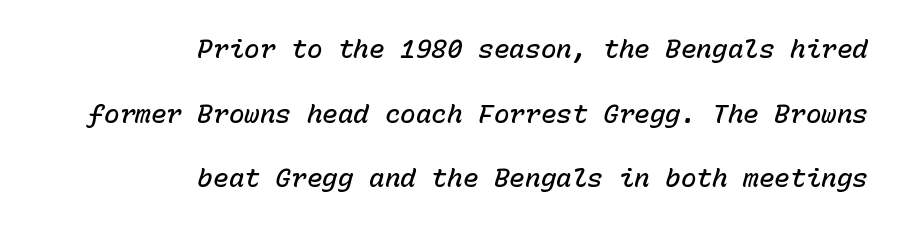
Q: Is the text bold? A: Semi-bold.
Q: Is the text italic (slanted)? A: Yes, it leans right by about 15 degrees.
Q: Is the text underlined? A: No.
Q: How is the paragraph aligned? A: Right-aligned.
Q: Is the spacing between letters normal or unusually wide? A: Normal.
Q: Is the spacing between lines tight, normal or loose? A: Loose.
